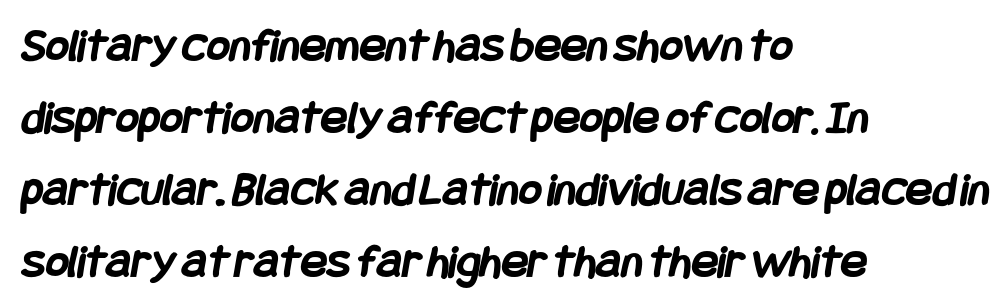
{"serif": "no", "bold": "yes", "weight": "semibold", "width": "condensed", "stroke_contrast": "low", "x_height": "large", "underline": "no", "align": "left", "line_spacing": "normal", "line_spacing_ratio": 1.47, "letter_spacing": "normal", "letter_spacing_em": 0.0, "glyph_px": 49}
